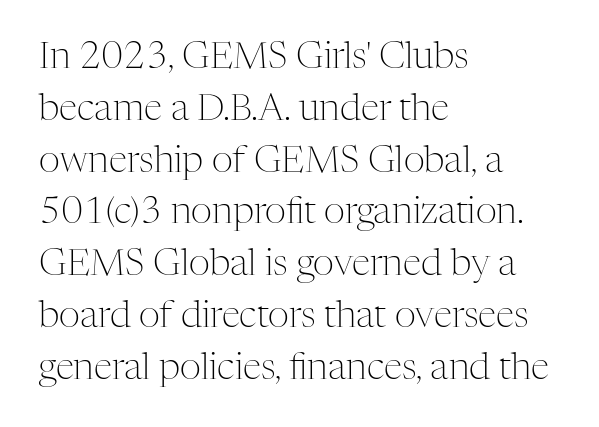
{"serif": "yes", "italic": "no", "bold": "no", "weight": "light", "width": "normal", "stroke_contrast": "medium", "x_height": "medium", "monospaced": "no", "underline": "no", "align": "left", "line_spacing": "normal", "line_spacing_ratio": 1.4, "letter_spacing": "normal", "letter_spacing_em": 0.0, "glyph_px": 37}
